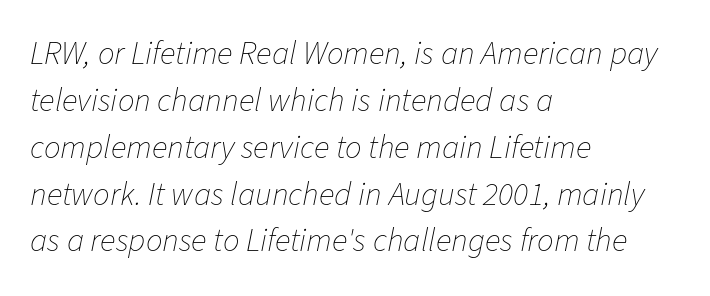
Q: Is the text bold? A: No.
Q: Is the text italic (slanted)? A: Yes, it leans right by about 11 degrees.
Q: Is the text underlined? A: No.
Q: How is the paragraph aligned? A: Left-aligned.
Q: Is the spacing between letters normal or unusually wide? A: Normal.
Q: Is the spacing between lines tight, normal or loose? A: Normal.
Q: Width (condensed, normal, or wide)? A: Normal.
Q: Stroke contrast? A: Low.
Q: x-height? A: Medium.
Q: Monospaced? A: No.
